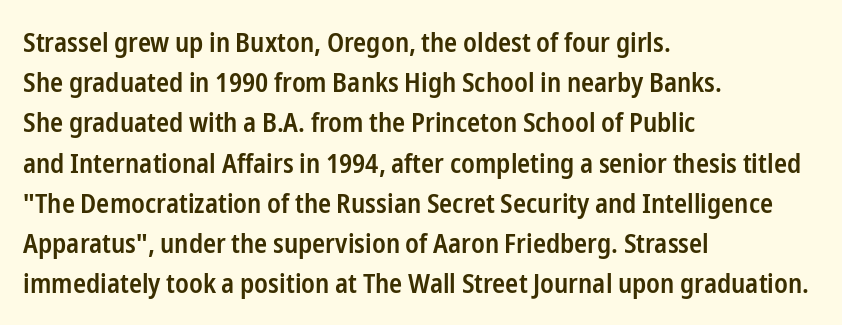
The paragraph has a hard left edge and a soft right edge. Nobody drew a line under any word here. Notice how descenders clear the ascenders below comfortably — that's standard leading. Its strokes are somewhat broadened, the hallmark of semibold type. The axis of the letterforms is exactly vertical. The letterforms sit shoulder to shoulder at normal distance.
